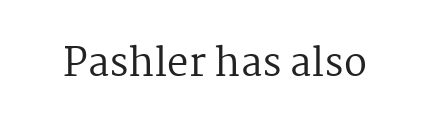
{"serif": "yes", "italic": "no", "bold": "no", "weight": "regular", "width": "normal", "stroke_contrast": "medium", "x_height": "medium", "monospaced": "no", "underline": "no", "letter_spacing": "normal", "letter_spacing_em": 0.0, "glyph_px": 38}
